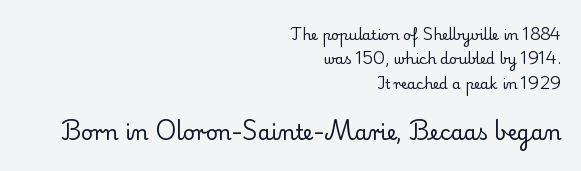
Stem width sits at or under what a default text font uses. It's the straight-up-and-down kind of type. These lines are set flush right with a ragged left edge. The space beneath each line is pristine and unruled. Standard letterfit; no display-style spreading of the glyphs.
